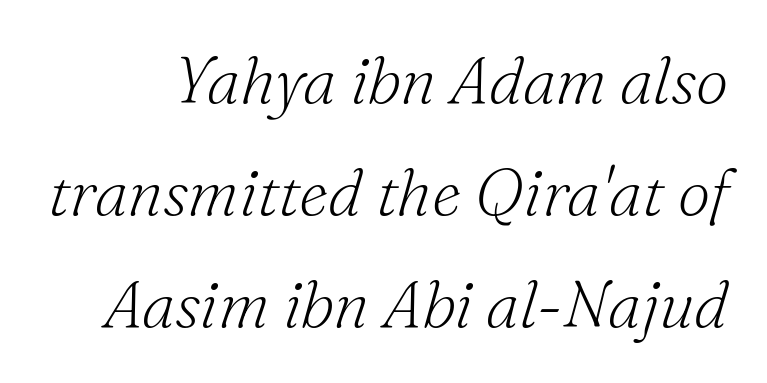
{"serif": "yes", "italic": "yes", "lean": "right", "slant_degrees": 16, "bold": "no", "weight": "light", "width": "normal", "stroke_contrast": "medium", "x_height": "small", "monospaced": "no", "underline": "no", "line_spacing_ratio": 1.72, "letter_spacing": "normal", "letter_spacing_em": 0.0, "glyph_px": 65}
